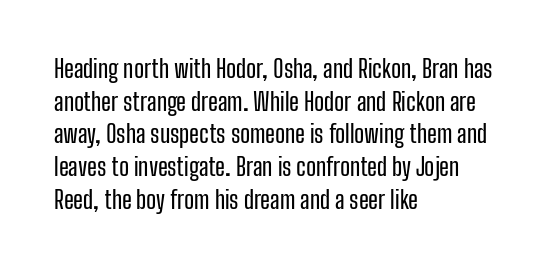
{"italic": "no", "underline": "no", "align": "left", "line_spacing": "normal", "line_spacing_ratio": 1.36, "letter_spacing": "normal", "letter_spacing_em": 0.0, "glyph_px": 24}
